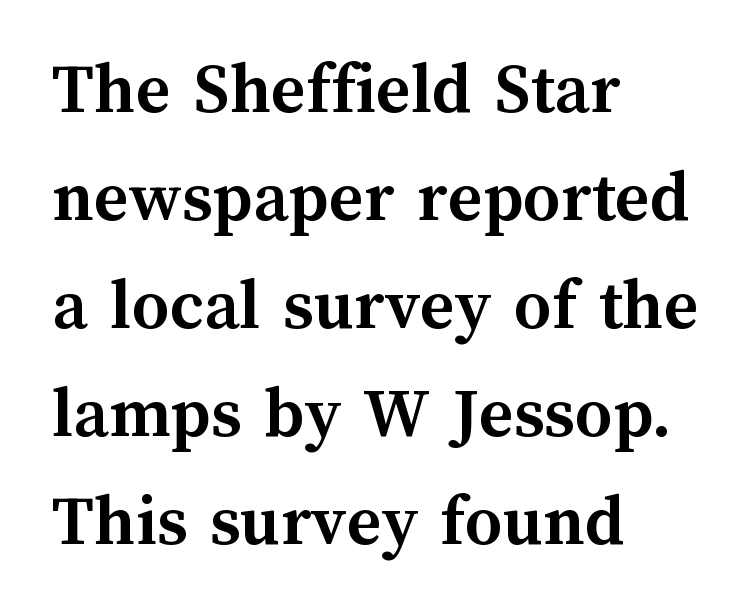
The image shows 74 px semibold type, upright; set left-aligned, normal line spacing (1.46x), normal letter spacing, not underlined; medium stroke contrast and a medium x-height.
